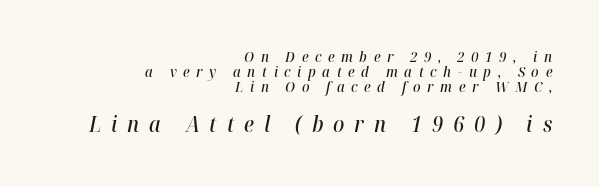
Look at the tracking — it's clearly loosened, letters drifting apart. Characters are canted at an angle relative to the baseline's perpendicular. In this sample the second text group is rendered at the bigger scale. In CSS terms this would be text-align: right. Anything drawn beneath the words? Only blank space.
